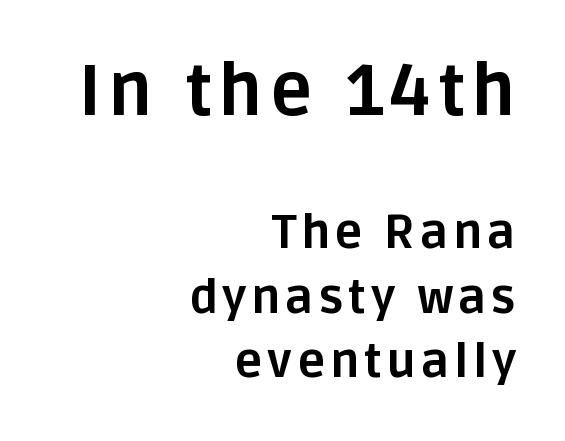
The image shows 71 px bold sans-serif type, upright; set right-aligned, normal line spacing (1.38x), not underlined; the first (top) block is 1.51x larger; low stroke contrast and a large x-height.
